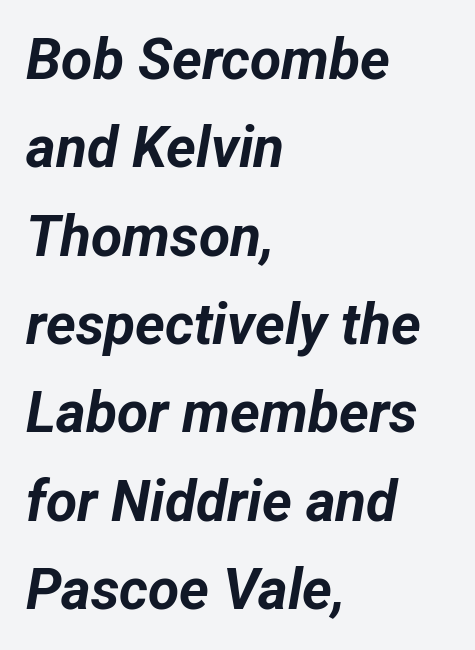
In terms of weight, the rendering is a true, heavy bold. Looks like regular typesetting: each glyph gets only the width it needs. Short note: letters normally spaced. Visually the block forms a straight wall on the left and a jagged coastline on the right. Quick note: underline off.
